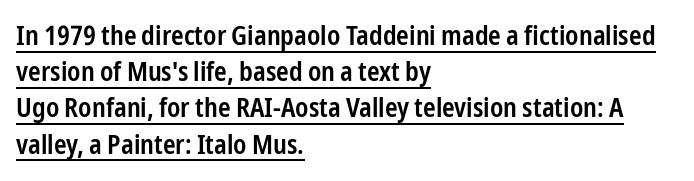
The image shows 27 px text type, upright; set left-aligned, normal line spacing (1.34x), normal letter spacing, underlined.
